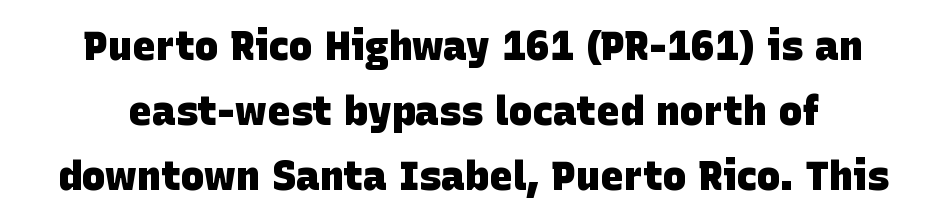
{"serif": "no", "bold": "yes", "weight": "heavy", "width": "normal", "stroke_contrast": "low", "x_height": "large", "monospaced": "no", "underline": "no", "line_spacing": "normal", "line_spacing_ratio": 1.63, "letter_spacing": "normal", "letter_spacing_em": 0.0, "glyph_px": 40}
